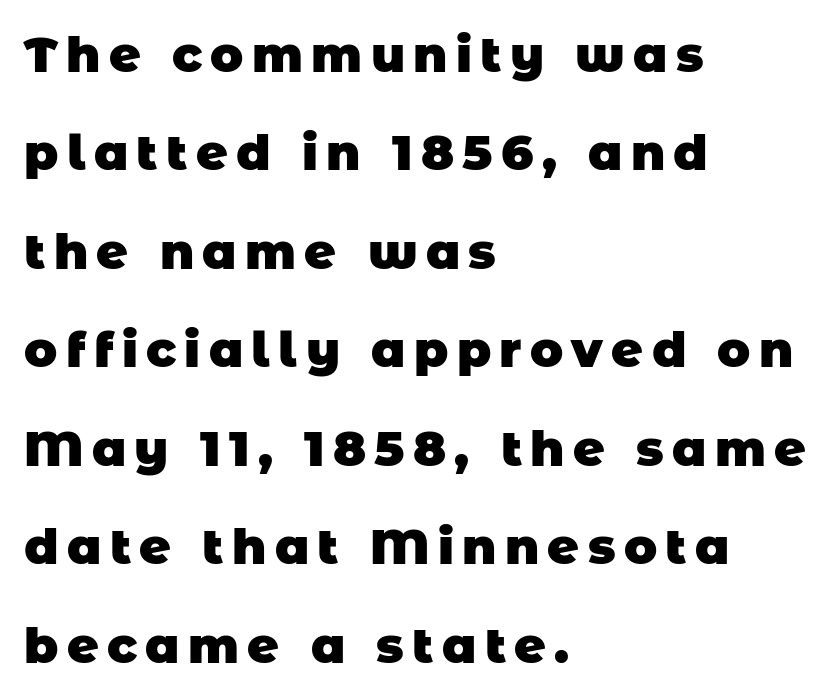
The image shows 49 px heavy sans-serif type; set left-aligned, loose line spacing (2.01x), not underlined; low stroke contrast and a large x-height.
